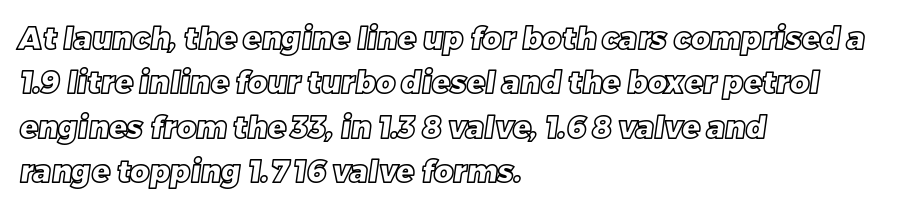
The image shows 30 px text type; set left-aligned, normal line spacing (1.48x), normal letter spacing, not underlined; a large x-height.
